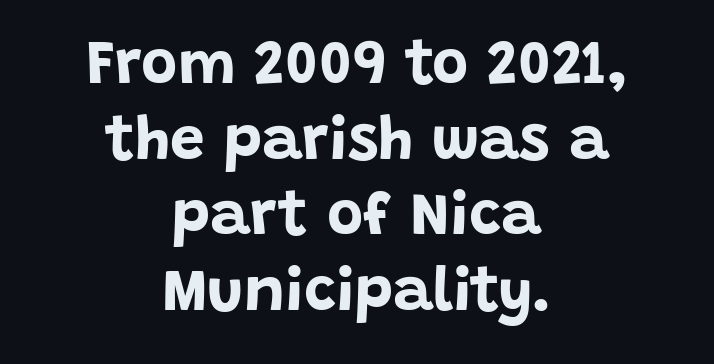
The image shows 62 px bold sans-serif type, upright; set centered, line spacing 1.22x, normal letter spacing, not underlined; low stroke contrast and a large x-height.
